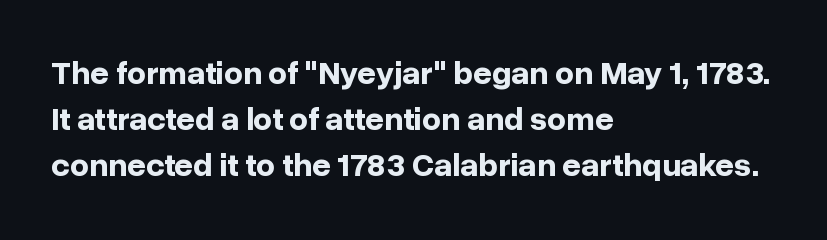
The image shows 33 px bold sans-serif type, upright; set left-aligned, normal line spacing (1.4x), normal letter spacing, not underlined; low stroke contrast and a medium x-height.
